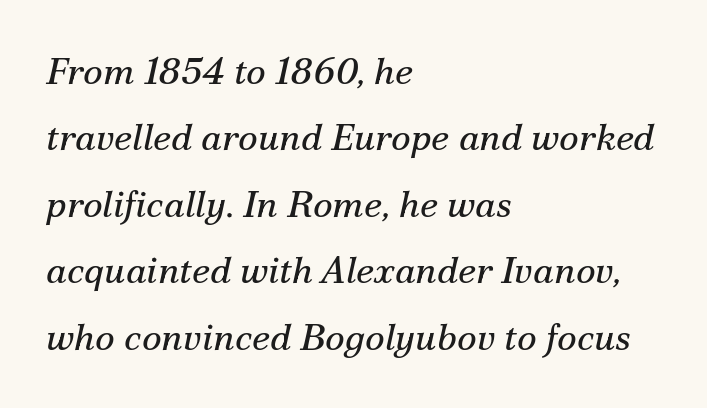
{"serif": "yes", "italic": "yes", "lean": "right", "slant_degrees": 12, "bold": "no", "weight": "regular", "width": "normal", "stroke_contrast": "medium", "x_height": "small", "monospaced": "no", "underline": "no", "align": "left", "line_spacing_ratio": 1.75, "letter_spacing": "normal", "letter_spacing_em": 0.0, "glyph_px": 38}
